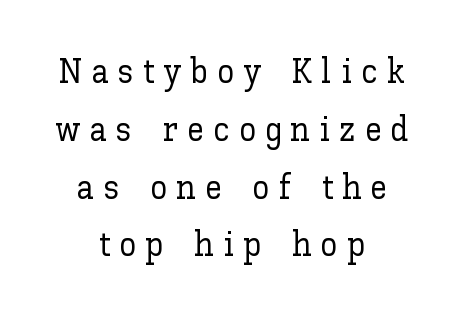
The image shows 34 px text type, upright; set centered, normal line spacing (1.7x), unusually wide letter spacing (+0.27 em), not underlined; low stroke contrast and a medium x-height.
